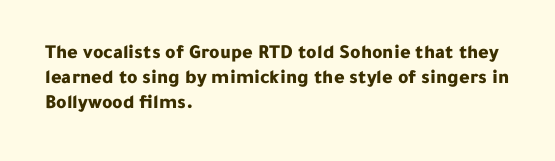
Q: Is the text bold? A: Yes.
Q: Is the text italic (slanted)? A: No, it is upright.
Q: Is the text underlined? A: No.
Q: How is the paragraph aligned? A: Left-aligned.
Q: Is the spacing between letters normal or unusually wide? A: Normal.
